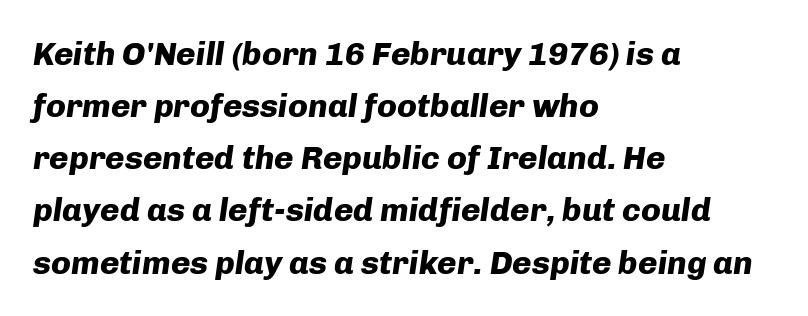
{"italic": "yes", "lean": "right", "slant_degrees": 8, "bold": "yes", "weight": "heavy", "width": "normal", "stroke_contrast": "low", "x_height": "medium", "monospaced": "no", "underline": "no", "align": "left", "line_spacing": "normal", "line_spacing_ratio": 1.58, "letter_spacing": "normal", "letter_spacing_em": 0.0, "glyph_px": 33}
